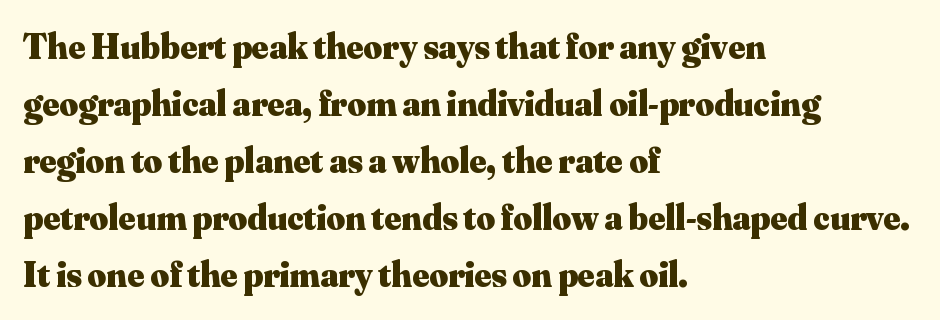
The image shows 36 px heavy serif type, upright; set left-aligned, normal line spacing (1.58x), normal letter spacing, not underlined; medium stroke contrast and a small x-height.
